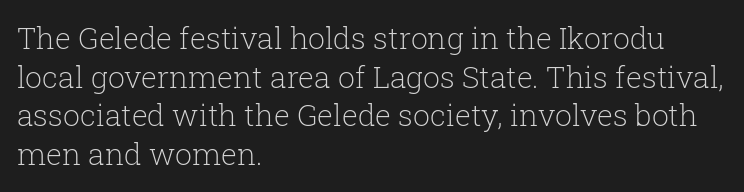
The image shows 30 px light serif type, upright; set left-aligned, normal line spacing (1.29x), normal letter spacing, not underlined; low stroke contrast and a medium x-height.
